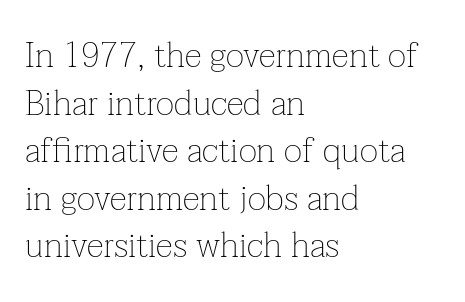
Typeset ragged right — the left edge is the straight one. In terms of posture, this sample is upright. This sample keeps an unexceptional amount of space between lines. Standard letterfit; no display-style spreading of the glyphs.
